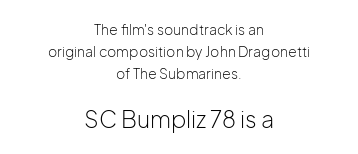
Letters have the restrained weight of plain body copy at most. The zone under the glyphs is completely vacant. Caption: upper text group reduced, lower text group enlarged. Caption: multi-line text, centered on the measure. Designer's note — italics off, roman on. Notice how descenders clear the ascenders below comfortably — that's standard leading.
